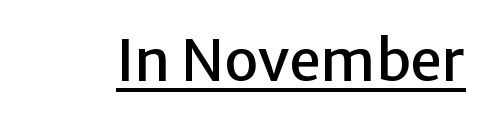
{"serif": "no", "italic": "no", "width": "normal", "stroke_contrast": "low", "x_height": "medium", "monospaced": "no", "underline": "yes", "letter_spacing": "normal", "letter_spacing_em": 0.0, "glyph_px": 57}
